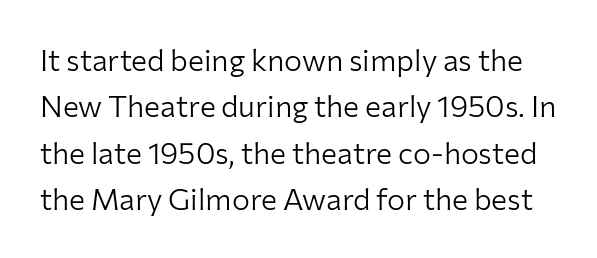
Q: Is the text bold? A: No.
Q: Is the text italic (slanted)? A: No, it is upright.
Q: Is the typeface a serif or a sans-serif typeface? A: Sans-serif.
Q: Is the text underlined? A: No.
Q: Is the spacing between letters normal or unusually wide? A: Normal.
Q: Is the spacing between lines tight, normal or loose? A: Normal.
Q: Width (condensed, normal, or wide)? A: Normal.
Q: Stroke contrast? A: Low.
Q: x-height? A: Medium.
Q: Monospaced? A: No.
